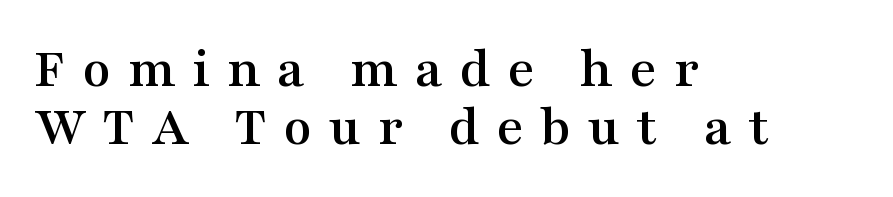
The image shows 58 px wide serif type, upright; set left-aligned, tight line spacing (1.0x), unusually wide letter spacing (+0.29 em), not underlined; medium stroke contrast and a medium x-height.
